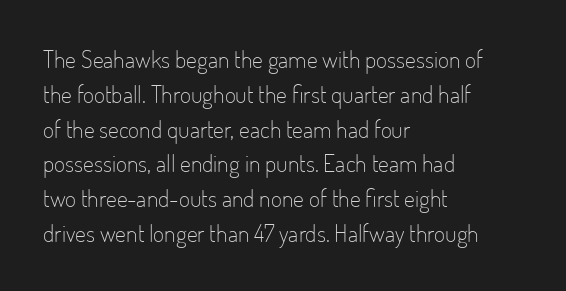
Q: Is the text bold? A: No.
Q: Is the text italic (slanted)? A: No, it is upright.
Q: Is the text underlined? A: No.
Q: How is the paragraph aligned? A: Left-aligned.
Q: Is the spacing between letters normal or unusually wide? A: Normal.
Q: Is the spacing between lines tight, normal or loose? A: Normal.
